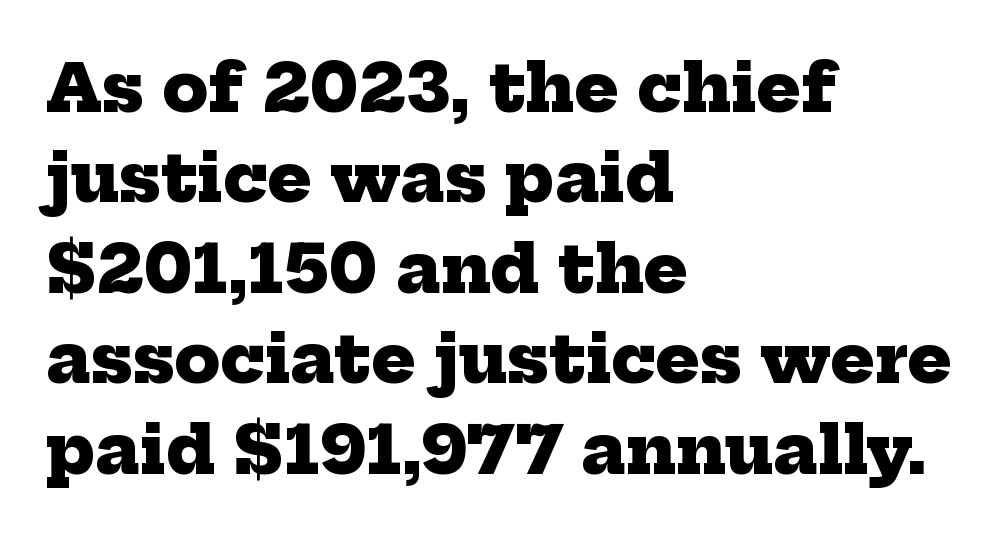
Little horizontal feet cap the strokes, marking this as serif type. The typesetting leans heavy: a genuine bold. Note the varied advance widths — an 'i' is clearly narrower than an 'm'. Vertical spacing — default. Anything drawn beneath the words? Only blank space. Alignment: flush left.
